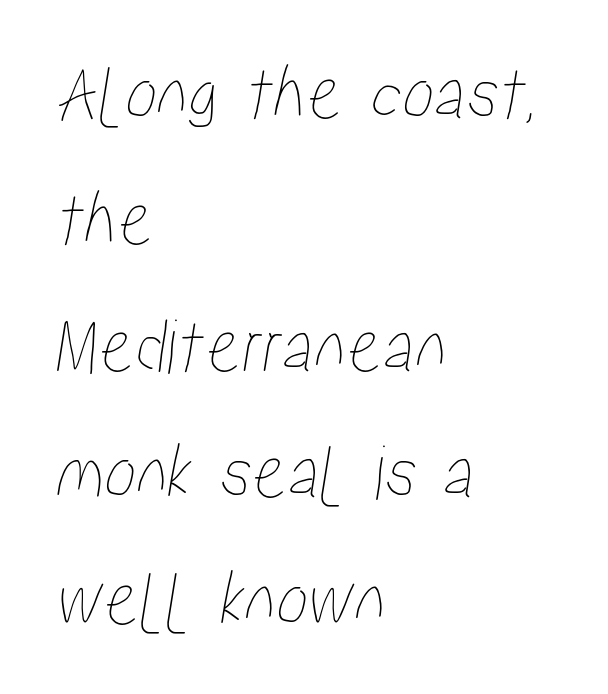
The image shows 80 px condensed type; set left-aligned, normal line spacing (1.58x), normal letter spacing, not underlined; low stroke contrast and a medium x-height.
